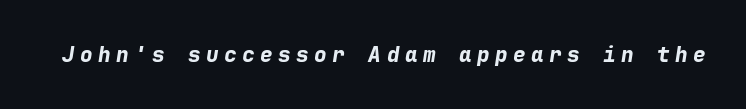
Lines of text with bare space underneath. Stroke thickness is high; the sample reads as a true bold. A typesetter would call this heavily tracked-out type. The lettering tilts uniformly, giving the passage an italic look.
